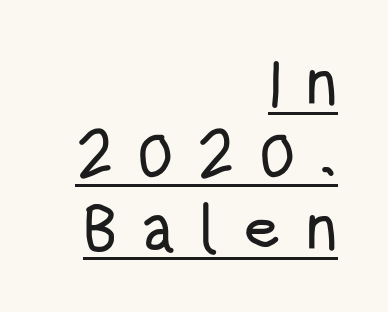
Q: Is the text italic (slanted)? A: No, it is upright.
Q: Is the typeface a serif or a sans-serif typeface? A: Sans-serif.
Q: Is the text underlined? A: Yes.
Q: How is the paragraph aligned? A: Right-aligned.
Q: Is the spacing between letters normal or unusually wide? A: Unusually wide.
Q: Is the spacing between lines tight, normal or loose? A: Tight.
Q: Width (condensed, normal, or wide)? A: Condensed.
Q: Stroke contrast? A: Low.
Q: x-height? A: Large.
Q: Monospaced? A: No.
